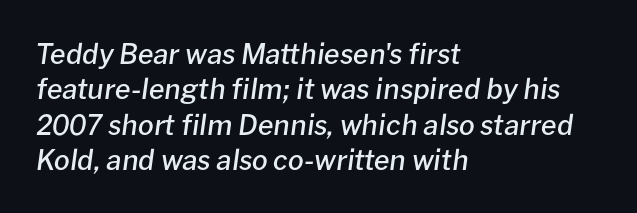
The image shows 28 px semibold type, italic (leaning right); set left-aligned, normal line spacing (1.26x), normal letter spacing, not underlined; low stroke contrast and a medium x-height.
